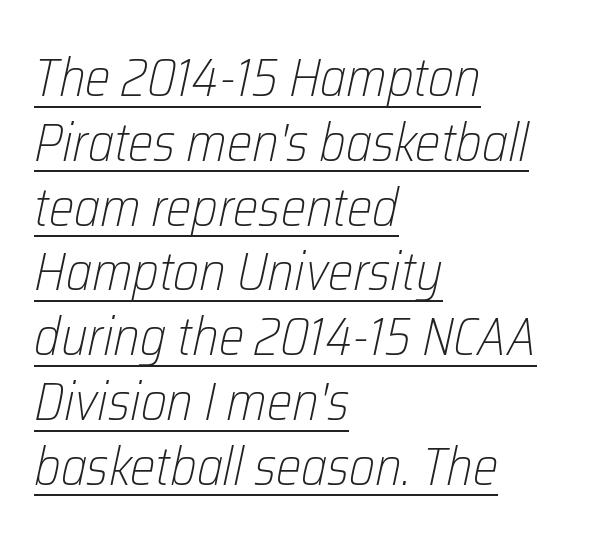
Q: Is the text bold? A: No.
Q: Is the text italic (slanted)? A: Yes, it leans right by about 12 degrees.
Q: Is the text underlined? A: Yes.
Q: How is the paragraph aligned? A: Left-aligned.
Q: Is the spacing between letters normal or unusually wide? A: Normal.
Q: Width (condensed, normal, or wide)? A: Condensed.
Q: Stroke contrast? A: Low.
Q: x-height? A: Medium.
Q: Monospaced? A: No.
